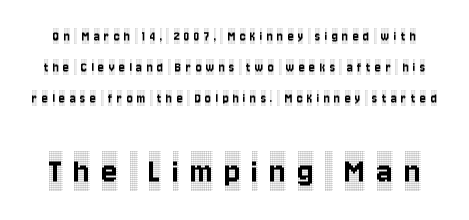
{"serif": "yes", "italic": "no", "width": "condensed", "x_height": "large", "monospaced": "no", "underline": "no", "line_spacing": "loose", "line_spacing_ratio": 2.23, "letter_spacing": "wide", "letter_spacing_em": 0.32, "larger_block": "second", "size_ratio": 2.64, "glyph_px": 37}
